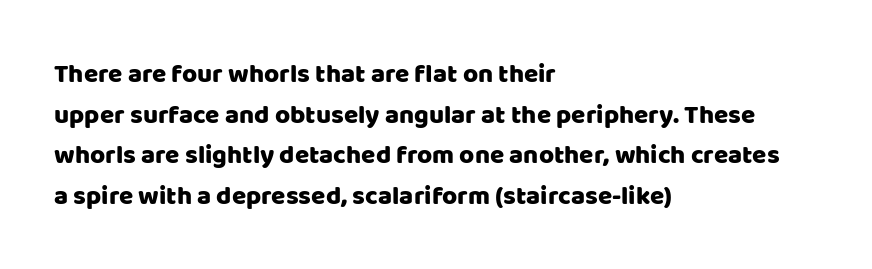
Q: Is the text italic (slanted)? A: No, it is upright.
Q: Is the text underlined? A: No.
Q: How is the paragraph aligned? A: Left-aligned.
Q: Is the spacing between letters normal or unusually wide? A: Normal.
Q: Is the spacing between lines tight, normal or loose? A: Normal.
